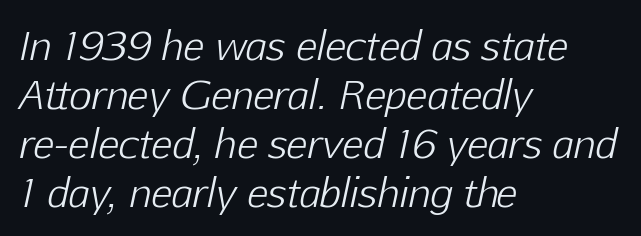
Q: Is the text bold? A: No.
Q: Is the text italic (slanted)? A: Yes, it leans right by about 12 degrees.
Q: Is the text underlined? A: No.
Q: How is the paragraph aligned? A: Left-aligned.
Q: Is the spacing between letters normal or unusually wide? A: Normal.
Q: Is the spacing between lines tight, normal or loose? A: Normal.
Q: Width (condensed, normal, or wide)? A: Normal.
Q: Stroke contrast? A: Low.
Q: x-height? A: Medium.
Q: Monospaced? A: No.
